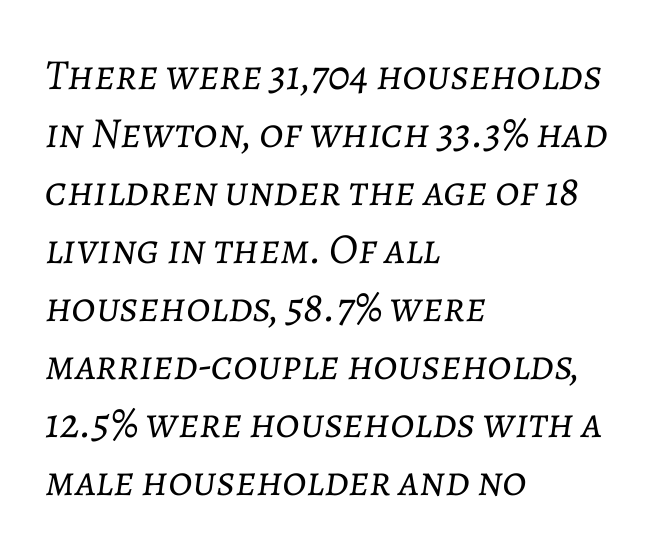
Q: Is the text bold? A: No.
Q: Is the text italic (slanted)? A: Yes, it leans right by about 7 degrees.
Q: Is the text underlined? A: No.
Q: How is the paragraph aligned? A: Left-aligned.
Q: Is the spacing between letters normal or unusually wide? A: Normal.
Q: Is the spacing between lines tight, normal or loose? A: Normal.
Q: Width (condensed, normal, or wide)? A: Normal.
Q: Stroke contrast? A: Low.
Q: x-height? A: Medium.
Q: Monospaced? A: No.
